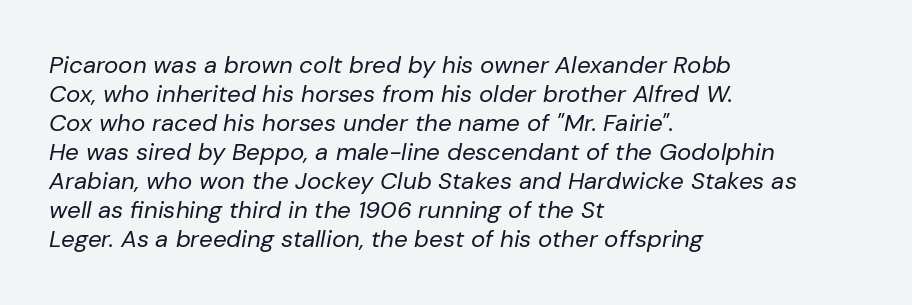
There is no visible air inserted between adjacent glyphs. No letter is thick-stroked: the sample isn't bold. The zone under the glyphs is completely vacant. Designer's note — italics engaged.
